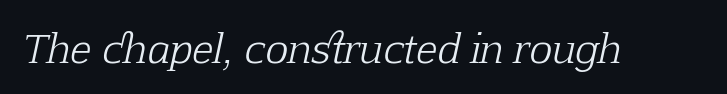
The strokes are not fattened; the text isn't bold. A serif font was chosen for this passage. Spacing between characters is what you'd get straight out of the box. Decoration check: the copy has no underline. A typesetter would call this proportional, since set widths differ per character.
